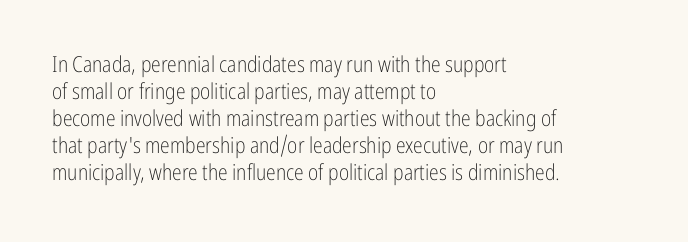
The image shows 22 px text type, upright; set left-aligned, line spacing 1.23x, normal letter spacing, not underlined.
